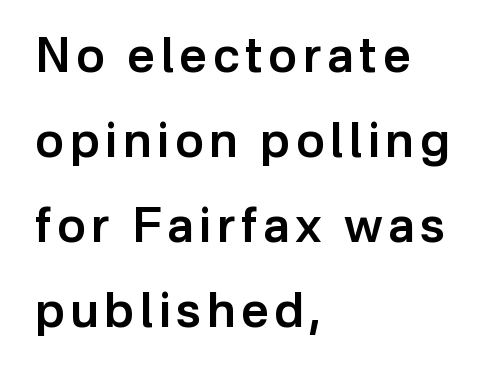
{"serif": "no", "italic": "no", "bold": "semi", "weight": "semibold", "width": "normal", "stroke_contrast": "low", "x_height": "medium", "monospaced": "no", "underline": "no", "align": "left", "line_spacing_ratio": 1.77, "glyph_px": 48}
